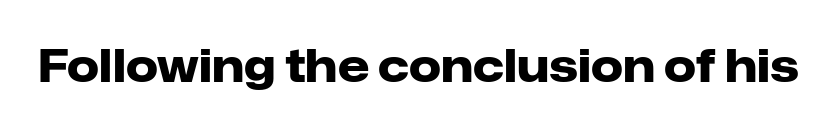
Q: Is the text bold? A: Yes.
Q: Is the text italic (slanted)? A: No, it is upright.
Q: Is the typeface a serif or a sans-serif typeface? A: Sans-serif.
Q: Is the text underlined? A: No.
Q: Is the spacing between letters normal or unusually wide? A: Normal.
Q: Width (condensed, normal, or wide)? A: Normal.
Q: Stroke contrast? A: Low.
Q: x-height? A: Medium.
Q: Monospaced? A: No.
